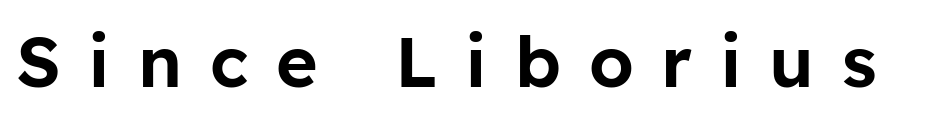
Q: Is the text italic (slanted)? A: No, it is upright.
Q: Is the typeface a serif or a sans-serif typeface? A: Sans-serif.
Q: Is the text underlined? A: No.
Q: Is the spacing between letters normal or unusually wide? A: Unusually wide.
Q: Width (condensed, normal, or wide)? A: Normal.
Q: Stroke contrast? A: Low.
Q: x-height? A: Medium.
Q: Monospaced? A: No.
